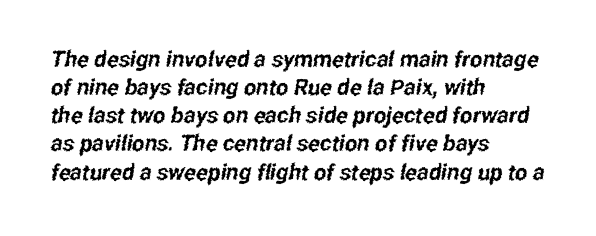
Q: Is the text underlined? A: No.
Q: How is the paragraph aligned? A: Left-aligned.
Q: Is the spacing between letters normal or unusually wide? A: Normal.
Q: Is the spacing between lines tight, normal or loose? A: Normal.
